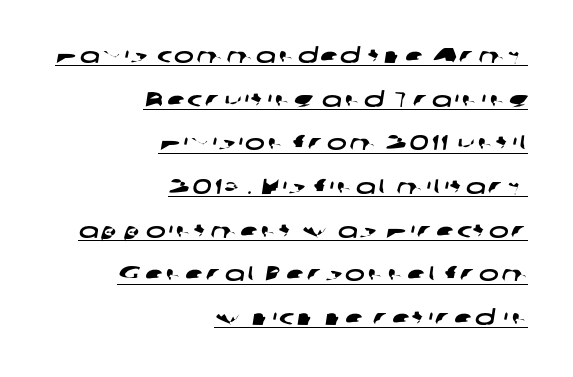
The image shows 21 px text type; set right-aligned, loose line spacing (2.08x), underlined.
